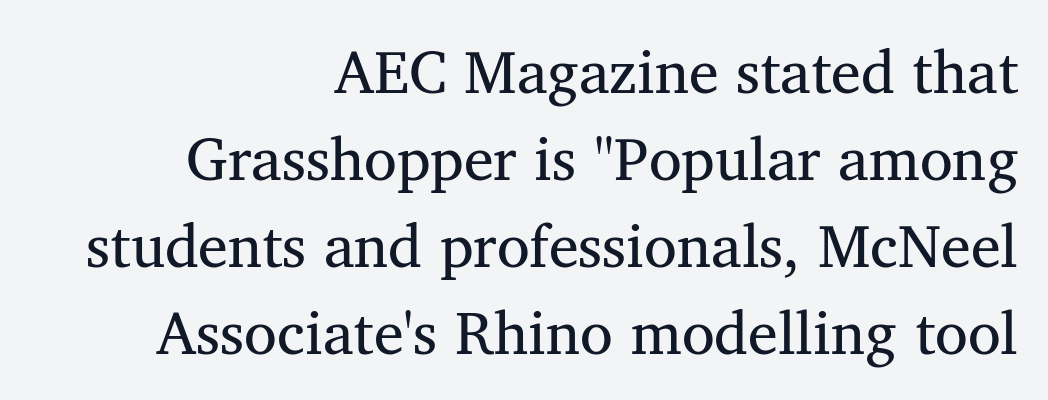
Each letter keeps its own natural width here, so spacing adapts to shape. Bold? No — there's no thickening of the strokes. One-word summary of the alignment: right. These lines sit exactly where default settings would place them. There is no visible air inserted between adjacent glyphs.
